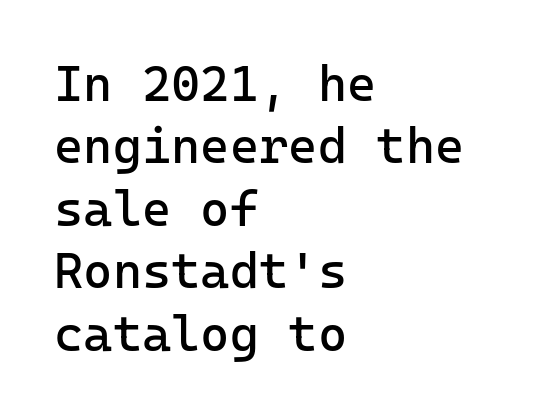
To sum up the face: it is a sans, with no serifs. Spacing verdict: monospaced, one width for all characters. On a weight scale, this lands at 450 or below. The leading is moderate, giving the passage an even texture.
